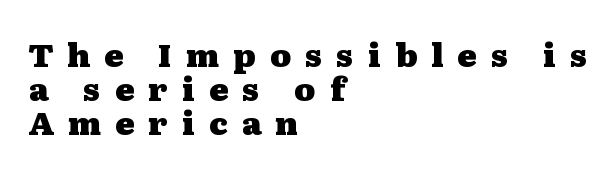
Q: Is the text bold? A: Yes.
Q: Is the text italic (slanted)? A: No, it is upright.
Q: Is the typeface a serif or a sans-serif typeface? A: Serif.
Q: Is the text underlined? A: No.
Q: How is the paragraph aligned? A: Left-aligned.
Q: Is the spacing between letters normal or unusually wide? A: Unusually wide.
Q: Is the spacing between lines tight, normal or loose? A: Tight.
Q: Width (condensed, normal, or wide)? A: Wide.
Q: Stroke contrast? A: Medium.
Q: x-height? A: Medium.
Q: Monospaced? A: No.
